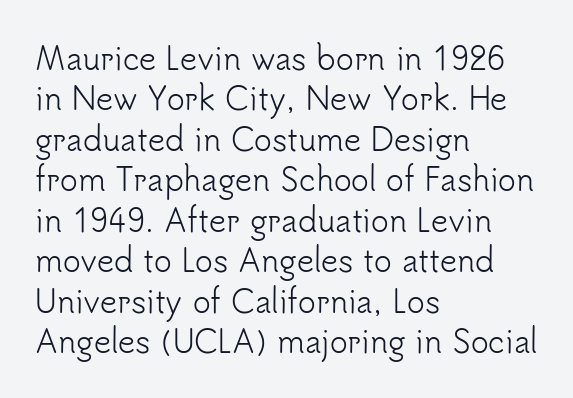
{"serif": "no", "italic": "no", "bold": "no", "weight": "light", "width": "normal", "stroke_contrast": "low", "x_height": "small", "monospaced": "no", "underline": "no", "align": "left", "line_spacing": "normal", "line_spacing_ratio": 1.35, "letter_spacing": "normal", "letter_spacing_em": 0.0, "glyph_px": 30}
